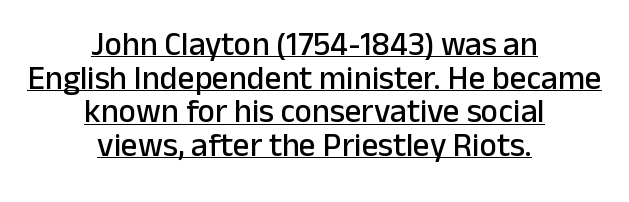
The image shows 33 px sans-serif type, upright; set centered, tight line spacing (1.02x), normal letter spacing, underlined; low stroke contrast and a medium x-height.
